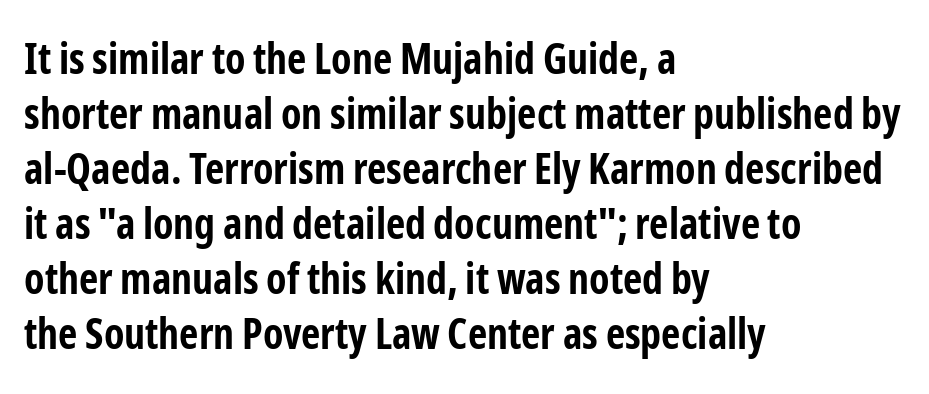
{"serif": "no", "italic": "no", "bold": "yes", "weight": "bold", "width": "condensed", "stroke_contrast": "low", "x_height": "medium", "monospaced": "no", "underline": "no", "align": "left", "line_spacing": "normal", "line_spacing_ratio": 1.31, "letter_spacing": "normal", "letter_spacing_em": 0.0, "glyph_px": 42}
